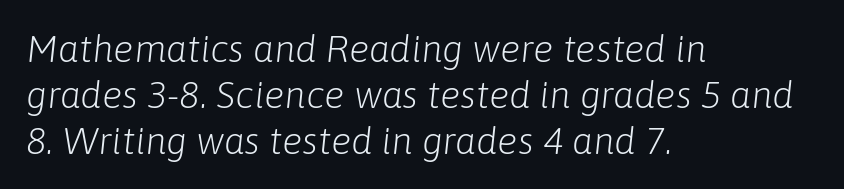
{"italic": "yes", "lean": "right", "slant_degrees": 6, "bold": "no", "weight": "light", "width": "normal", "stroke_contrast": "low", "x_height": "medium", "monospaced": "no", "underline": "no", "align": "left", "line_spacing_ratio": 1.21, "letter_spacing": "normal", "letter_spacing_em": 0.0, "glyph_px": 38}
